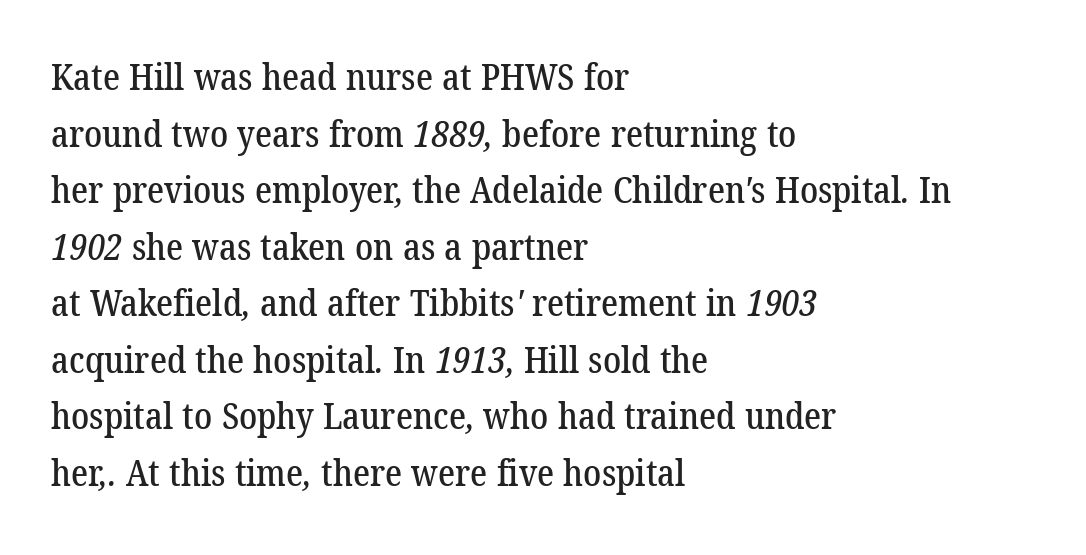
The glyphs are unaccompanied by any horizontal stroke below them. Each line starts at the same left margin while the right side varies. How are the letters spaced? Ordinarily, with no added tracking. Looks like regular typesetting: each glyph gets only the width it needs. A typesetter would call this leading conventional body-copy spacing. The font family rendered here belongs to the serif group.
